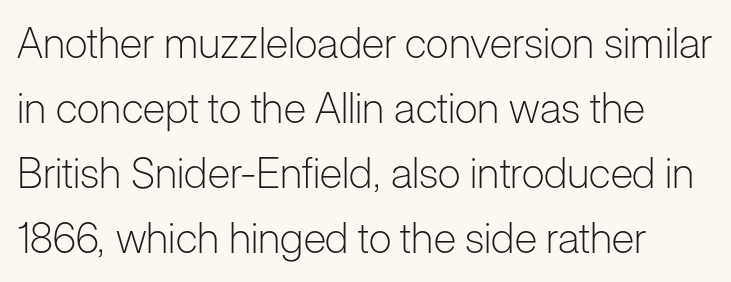
The image shows 42 px light sans-serif type, upright; set normal line spacing (1.55x), normal letter spacing, not underlined; low stroke contrast and a medium x-height.
